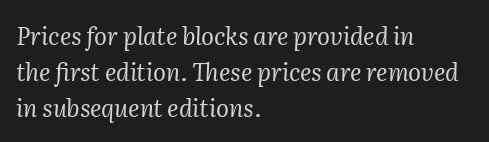
{"italic": "yes", "lean": "right", "slant_degrees": 2, "bold": "no", "underline": "no", "align": "left", "line_spacing": "normal", "line_spacing_ratio": 1.51, "letter_spacing": "normal", "letter_spacing_em": 0.0, "glyph_px": 24}
